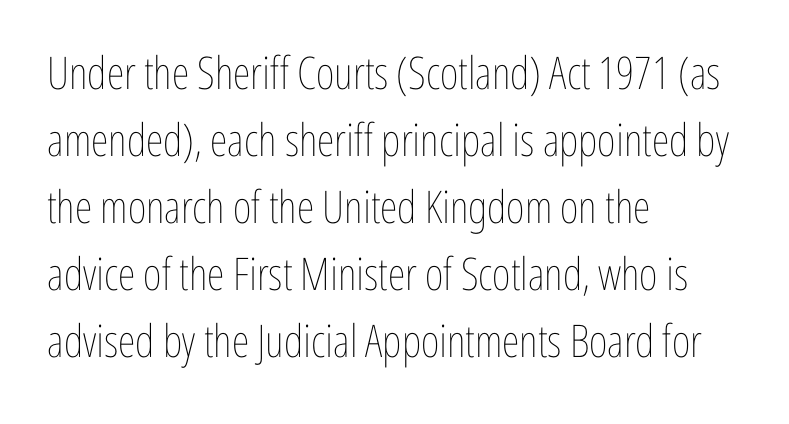
This reads as an unemphasized weight, regular at the heaviest. The letters advance in unequal steps, a hallmark of proportional type. Students, observe: this is what conventionally led text looks like. Posture: vertical. Students, note that the glyphs here touch the page at normal intervals.
